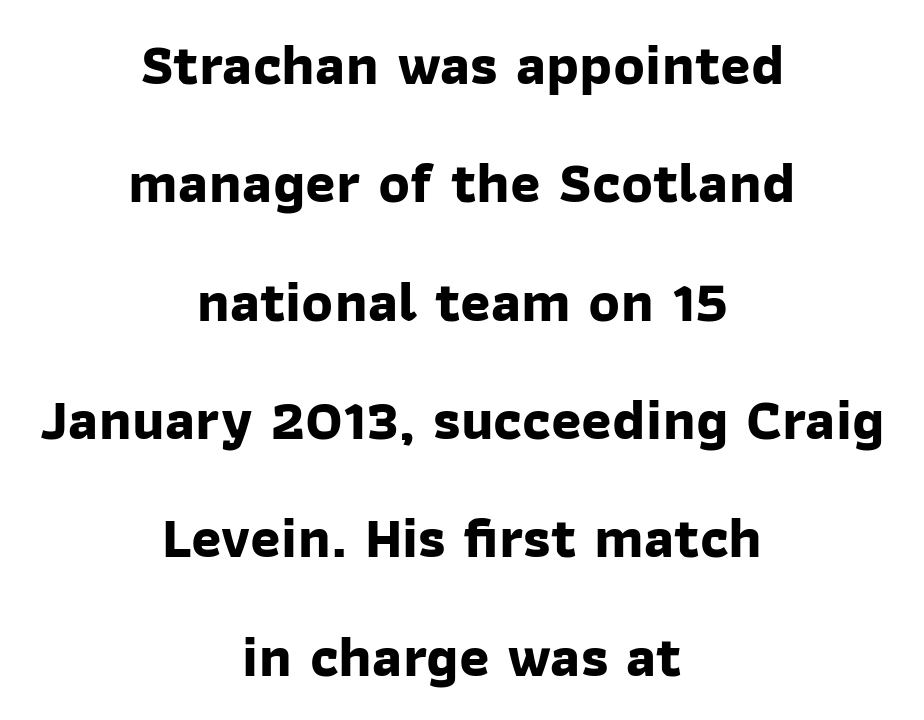
Font category for this specimen: sans-serif. You could call the tracking neutral — neither tight nor loose. Casual observation: everything's sitting right in the middle. The face used here is proportionally spaced, like ordinary book or web type. Quick note: interline space is abundant.
